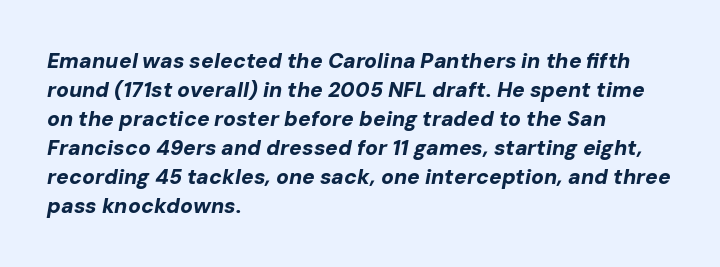
The image shows 21 px bold type, italic (leaning right); set left-aligned, normal line spacing (1.38x), normal letter spacing, not underlined.
